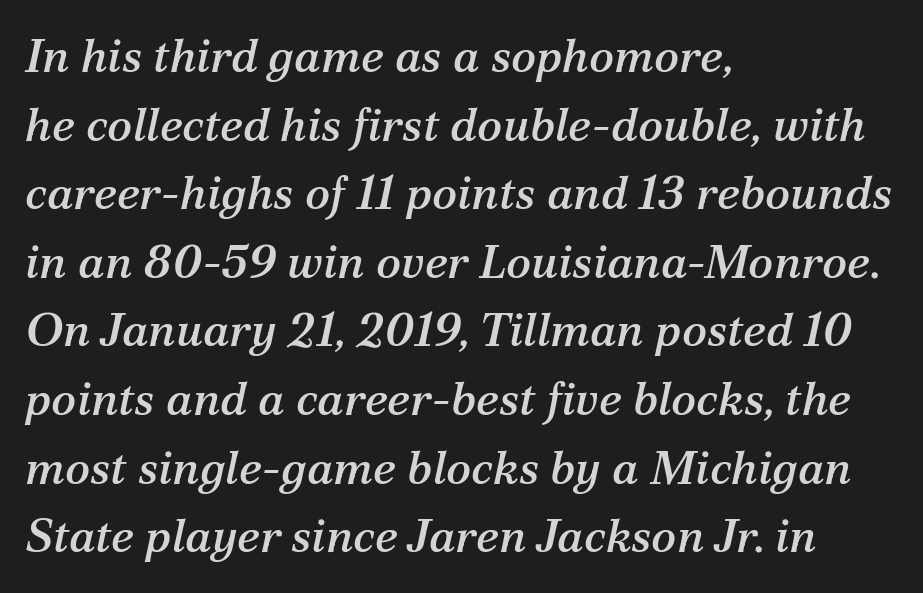
The image shows 47 px serif type, italic (leaning right); set left-aligned, normal line spacing (1.46x), normal letter spacing, not underlined; medium stroke contrast and a medium x-height.
